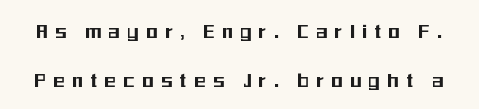
Q: Is the text italic (slanted)? A: No, it is upright.
Q: Is the text underlined? A: No.
Q: Is the spacing between letters normal or unusually wide? A: Unusually wide.
Q: Is the spacing between lines tight, normal or loose? A: Loose.
